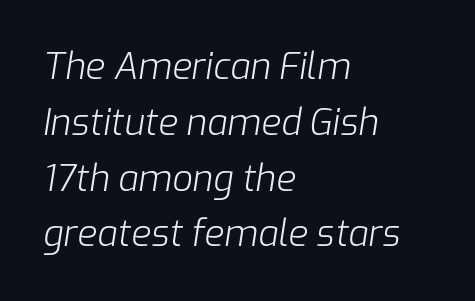
{"italic": "yes", "lean": "right", "slant_degrees": 9, "bold": "no", "weight": "light", "width": "normal", "stroke_contrast": "low", "x_height": "medium", "monospaced": "no", "underline": "no", "align": "left", "line_spacing": "normal", "line_spacing_ratio": 1.55, "letter_spacing": "normal", "letter_spacing_em": 0.0, "glyph_px": 36}
